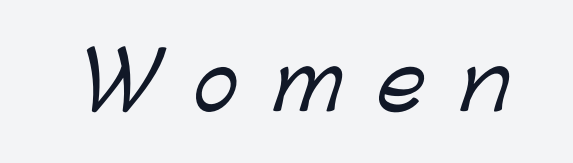
Letters rest on an invisible, unmarked baseline. A typesetter would call this proportional, since set widths differ per character. Words appear elongated and porous because spacing is wide. What kind of face is this? One without serifs — a sans.
